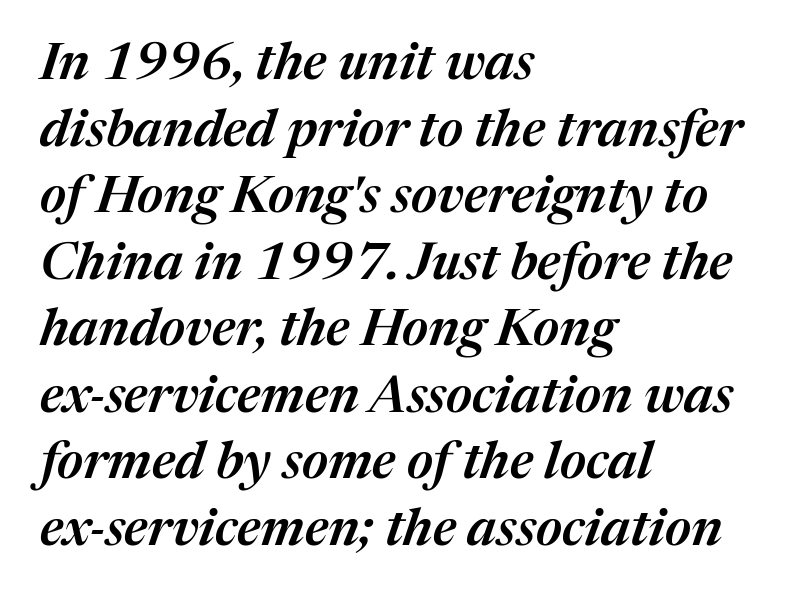
The image shows 52 px semibold type, italic (leaning right); set left-aligned, normal line spacing (1.28x), normal letter spacing, not underlined; medium stroke contrast and a medium x-height.
